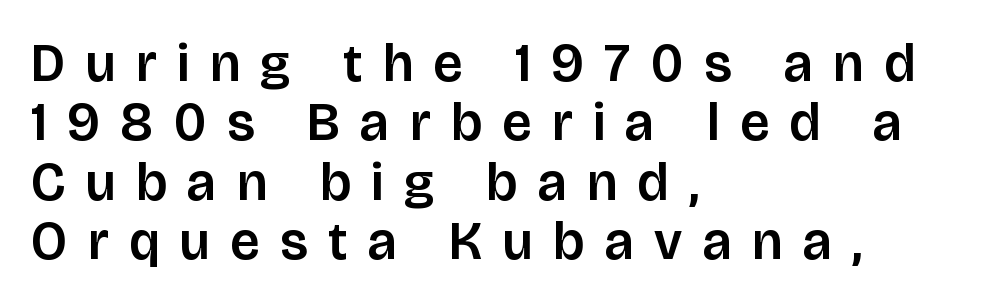
You could barely slide anything between these rows. In terms of letterspacing, this is a distinctly airy, spread setting. Classification — sans serif. Which margin do the lines hug? The left one — the right edge is uneven.
